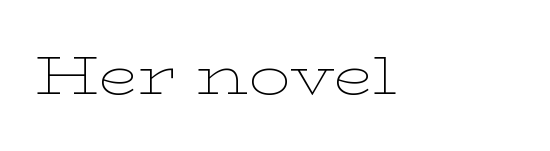
Nothing heavy about these letters — not bold at all. Regarding serifs, this sample has them. A bare baseline throughout the passage. The letters sit at their default tracking, neither squeezed nor spread. Varying glyph widths throughout — classic text-font behaviour. Designer's note — italics off, roman on.
